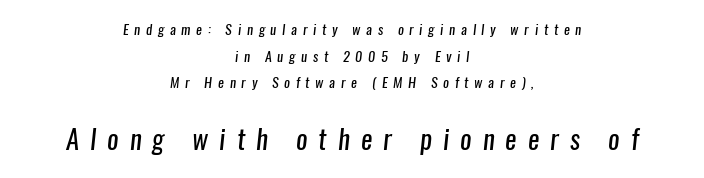
This layout puts the modest block above and the oversized block below. The words here are not underlined. Unbolded letterforms with no extra heft. In terms of leading, this rendering errs on the spacious side. Each word looks stretched out because of the extra space between its letters.
